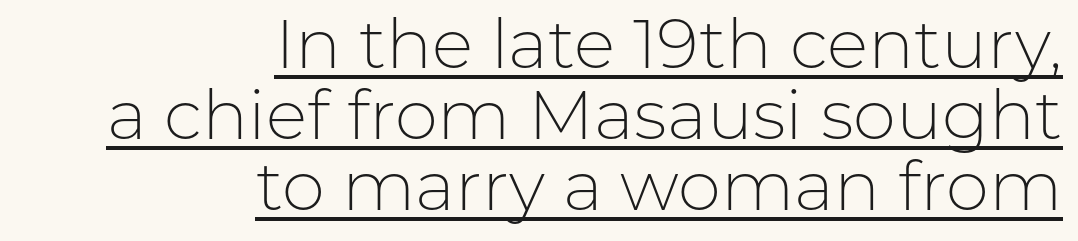
Think of a printed novel: that variable character pitch is what you see here. The characters are drawn with everyday or finer stroke widths. How would I describe the line gaps? Narrow and economical. The words here are underlined. Notice how the stems are strictly vertical — no italics here.
